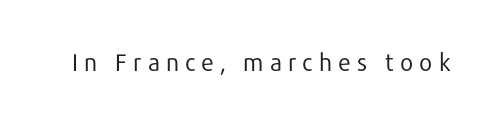
{"italic": "no", "bold": "no", "underline": "no", "letter_spacing": "wide", "letter_spacing_em": 0.23, "glyph_px": 24}
